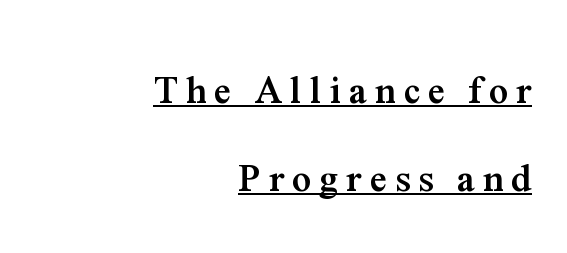
Each letter keeps its own natural width here, so spacing adapts to shape. The string is rendered with underlining switched on. Each letter's strokes conclude with small projecting serifs. How heavy is the stroke? Heavy — this is a bold.
